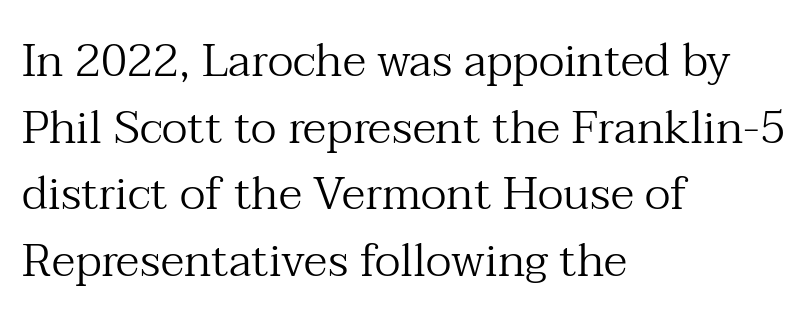
Q: Is the text bold? A: No.
Q: Is the text italic (slanted)? A: No, it is upright.
Q: Is the typeface a serif or a sans-serif typeface? A: Serif.
Q: Is the text underlined? A: No.
Q: How is the paragraph aligned? A: Left-aligned.
Q: Is the spacing between letters normal or unusually wide? A: Normal.
Q: Is the spacing between lines tight, normal or loose? A: Normal.
Q: Width (condensed, normal, or wide)? A: Normal.
Q: Stroke contrast? A: Medium.
Q: x-height? A: Medium.
Q: Monospaced? A: No.
